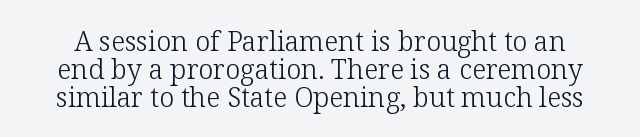
The image shows 27 px text type, upright; set tight line spacing (1.03x), normal letter spacing, not underlined.
